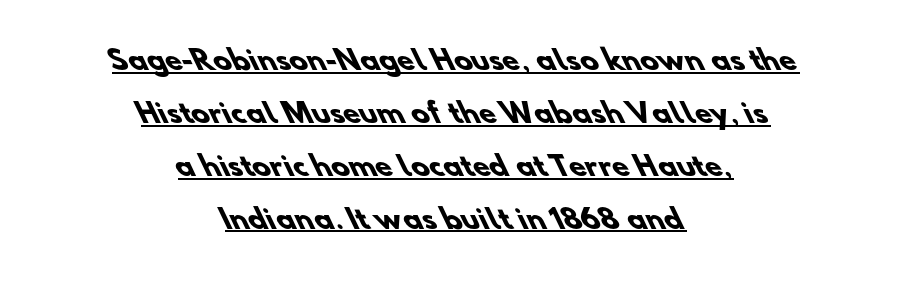
The image shows 27 px bold type; set centered, loose line spacing (1.96x), normal letter spacing, underlined.
